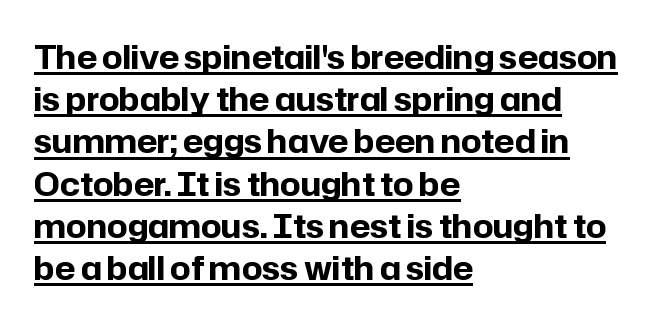
Q: Is the text bold? A: Yes.
Q: Is the text italic (slanted)? A: No, it is upright.
Q: Is the typeface a serif or a sans-serif typeface? A: Sans-serif.
Q: Is the text underlined? A: Yes.
Q: How is the paragraph aligned? A: Left-aligned.
Q: Is the spacing between letters normal or unusually wide? A: Normal.
Q: Is the spacing between lines tight, normal or loose? A: Normal.
Q: Width (condensed, normal, or wide)? A: Normal.
Q: Stroke contrast? A: Low.
Q: x-height? A: Medium.
Q: Monospaced? A: No.
